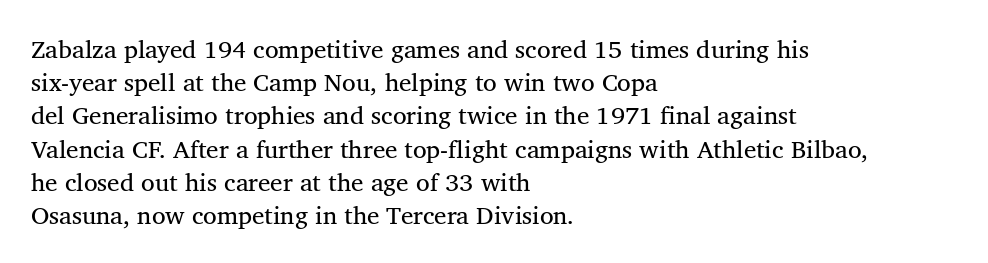
Q: Is the text bold? A: No.
Q: Is the text italic (slanted)? A: No, it is upright.
Q: Is the text underlined? A: No.
Q: How is the paragraph aligned? A: Left-aligned.
Q: Is the spacing between letters normal or unusually wide? A: Normal.
Q: Is the spacing between lines tight, normal or loose? A: Normal.
